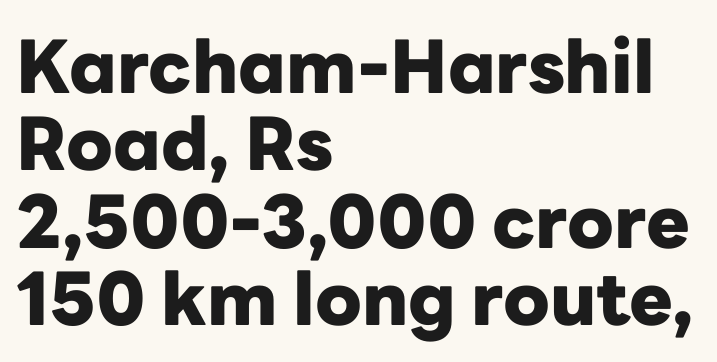
{"serif": "no", "italic": "no", "bold": "yes", "weight": "heavy", "width": "normal", "stroke_contrast": "low", "x_height": "medium", "monospaced": "no", "underline": "no", "align": "left", "line_spacing": "tight", "line_spacing_ratio": 1.06, "letter_spacing": "normal", "letter_spacing_em": 0.0, "glyph_px": 73}
